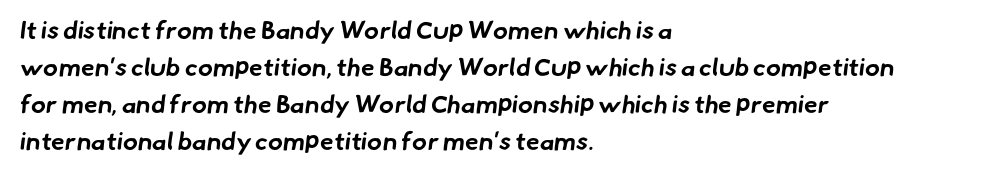
Q: Is the text bold? A: Yes.
Q: Is the text underlined? A: No.
Q: How is the paragraph aligned? A: Left-aligned.
Q: Is the spacing between letters normal or unusually wide? A: Normal.
Q: Is the spacing between lines tight, normal or loose? A: Normal.
